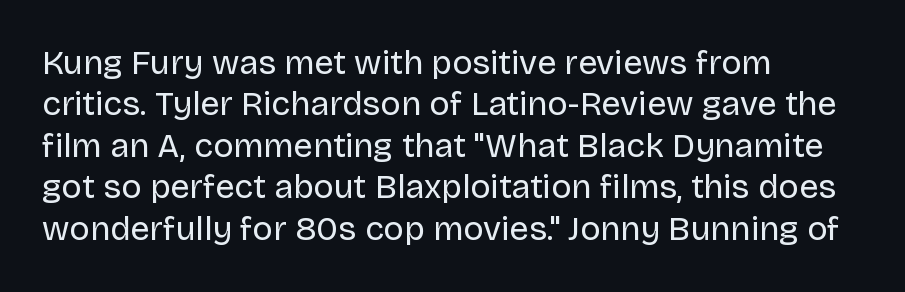
Caption: face not bold, strokes unweighted. Do the characters align in a grid? No, the font is proportional. Line beginnings align vertically; line endings do not. Typographically, this falls in the sans-serif category.
